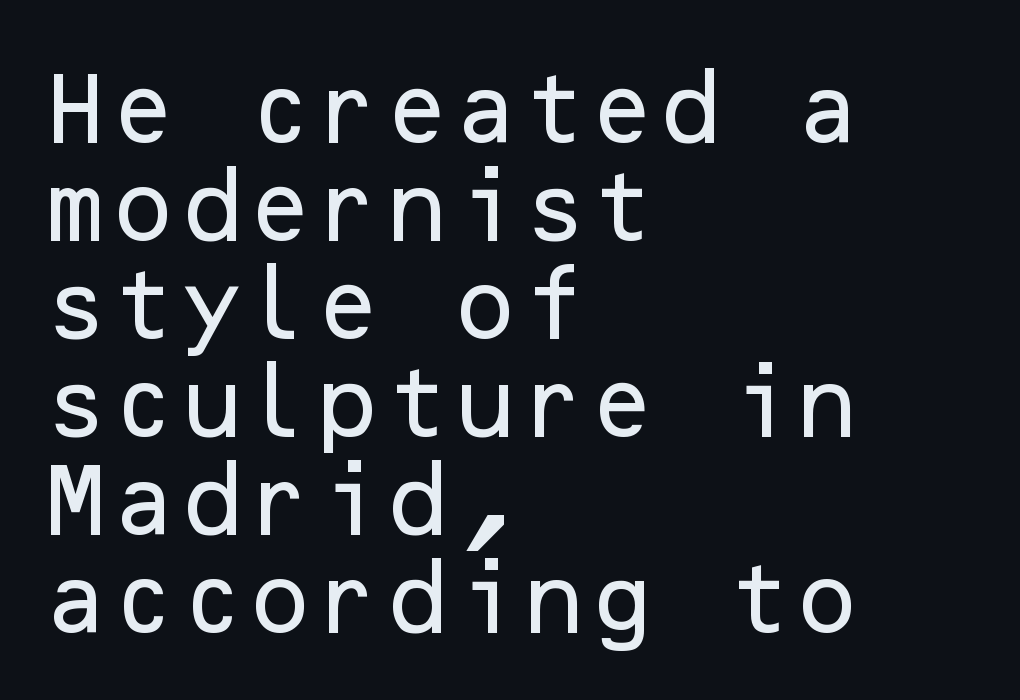
{"serif": "no", "italic": "no", "width": "normal", "stroke_contrast": "low", "x_height": "medium", "underline": "no", "align": "left", "line_spacing_ratio": 1.24, "letter_spacing": "normal", "letter_spacing_em": 0.0, "glyph_px": 79}
